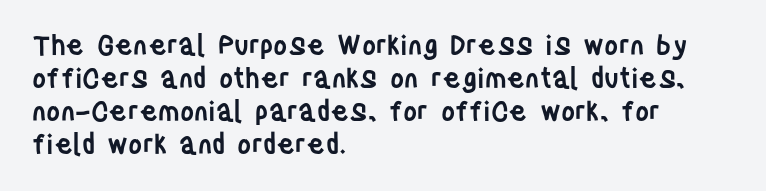
{"italic": "no", "bold": "semi", "underline": "no", "align": "left", "line_spacing_ratio": 1.22, "letter_spacing": "normal", "letter_spacing_em": 0.0, "glyph_px": 27}
